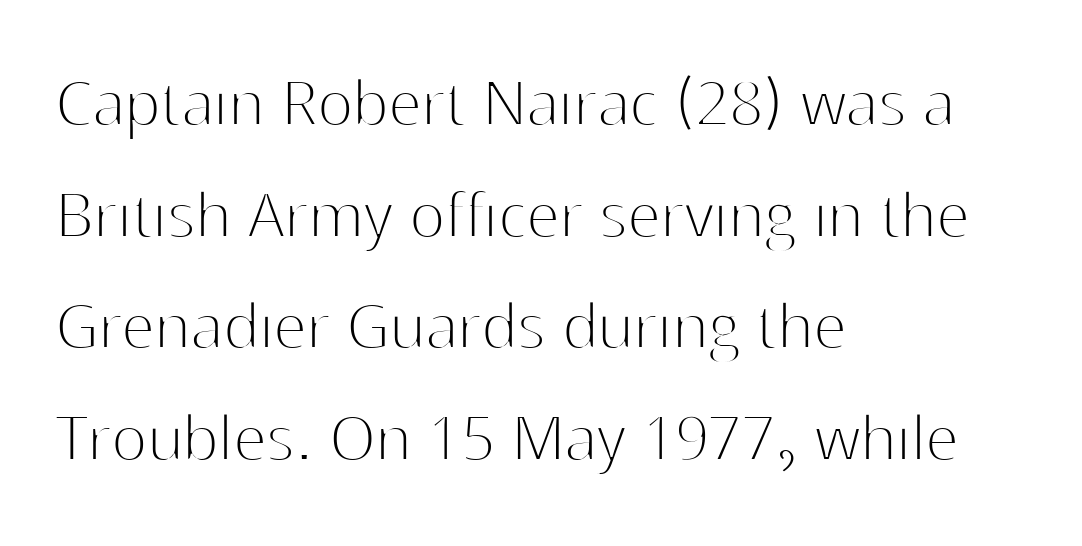
The image shows 75 px thin sans-serif type, upright; set left-aligned, normal line spacing (1.49x), normal letter spacing, not underlined; high stroke contrast and a medium x-height.
